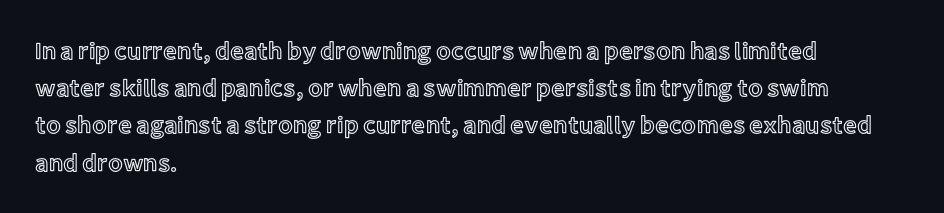
Q: Is the text italic (slanted)? A: No, it is upright.
Q: Is the text underlined? A: No.
Q: How is the paragraph aligned? A: Left-aligned.
Q: Is the spacing between letters normal or unusually wide? A: Normal.
Q: Is the spacing between lines tight, normal or loose? A: Normal.
